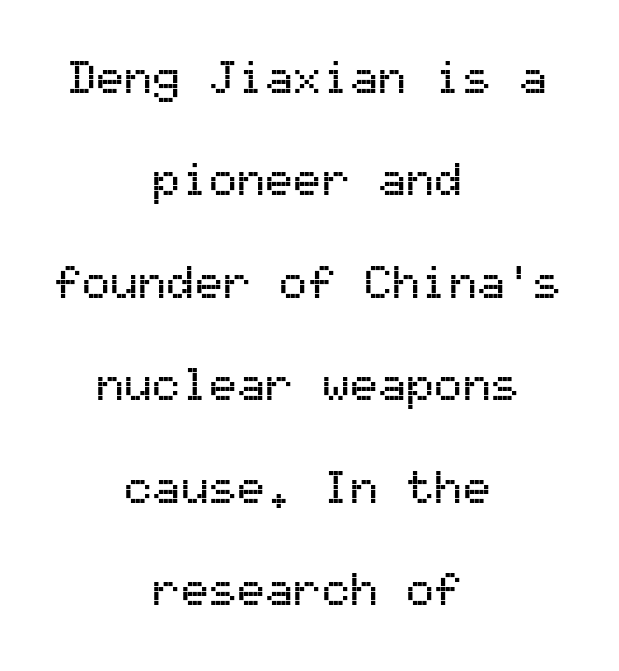
The text was rendered using a sans face with plain stroke endings. One glance says open: line gaps are wider than usual. Fixed-width glyphs throughout — classic coding-font behaviour. Posture: straight, roman, zero tilt. The passage shown is not underscored anywhere. Between one letter and the next there's only the usual sliver of space.
